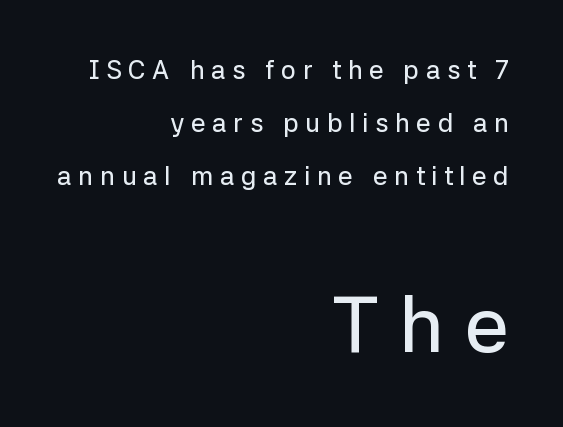
{"serif": "no", "italic": "no", "width": "normal", "stroke_contrast": "low", "x_height": "medium", "monospaced": "no", "underline": "no", "align": "right", "line_spacing": "loose", "line_spacing_ratio": 2.04, "letter_spacing": "wide", "letter_spacing_em": 0.26, "larger_block": "second", "size_ratio": 3.04, "glyph_px": 79}
